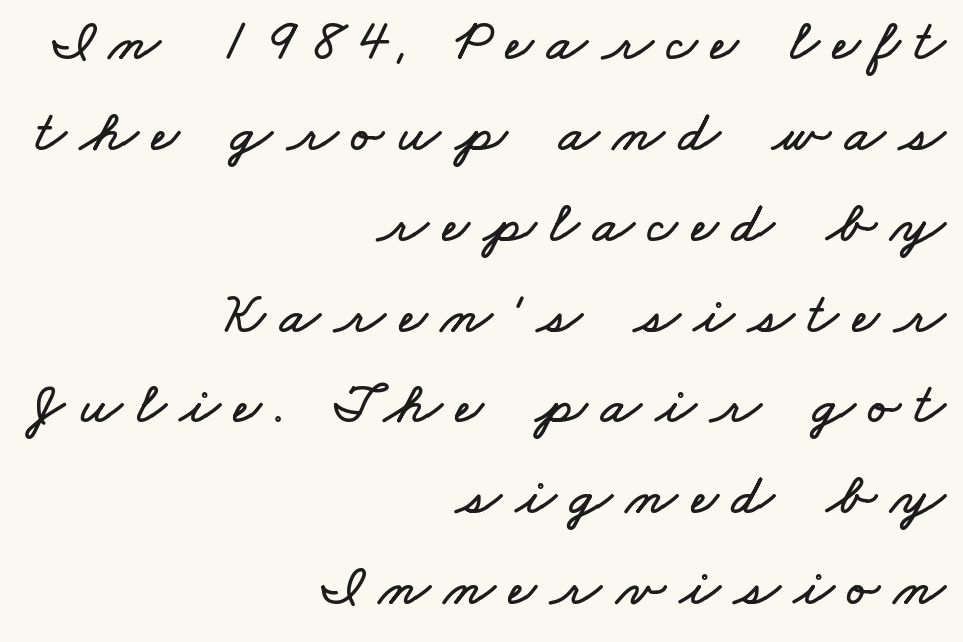
Q: Is the text underlined? A: No.
Q: How is the paragraph aligned? A: Right-aligned.
Q: Is the spacing between letters normal or unusually wide? A: Unusually wide.
Q: Is the spacing between lines tight, normal or loose? A: Normal.
Q: Width (condensed, normal, or wide)? A: Wide.
Q: Stroke contrast? A: Low.
Q: x-height? A: Small.
Q: Monospaced? A: No.
